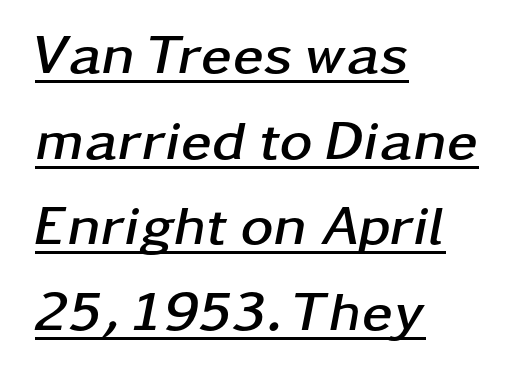
Does extra space separate the letters? No, they use regular spacing. The lines sit at an ordinary, default distance from one another. Horizontal alignment here is leftward, the default for most running prose. You could not count columns in this text — the font is proportionally spaced. Looks like someone drew a line under every word here. The rendering applies a slant to the glyphs.
